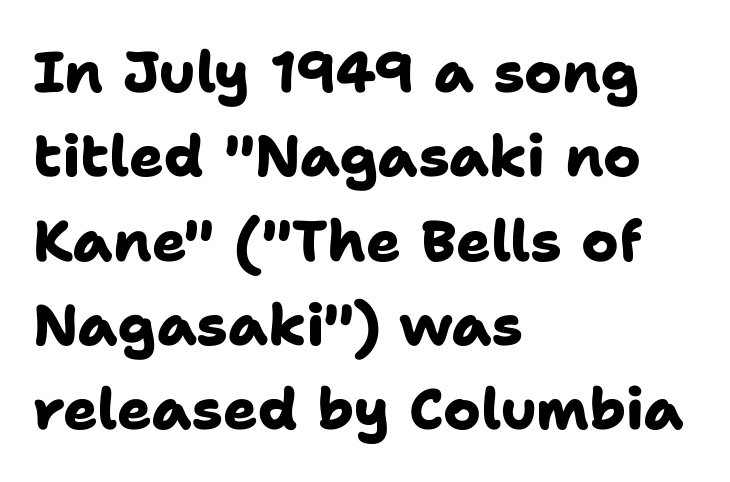
The rendering uses natural spacing where letterforms have individual widths. Heavy, bold letterforms. The paragraph has a hard left edge and a soft right edge. Horizontal bands of white between lines are of average thickness. Observe the absence of serifs on each vertical stroke in this sample.
